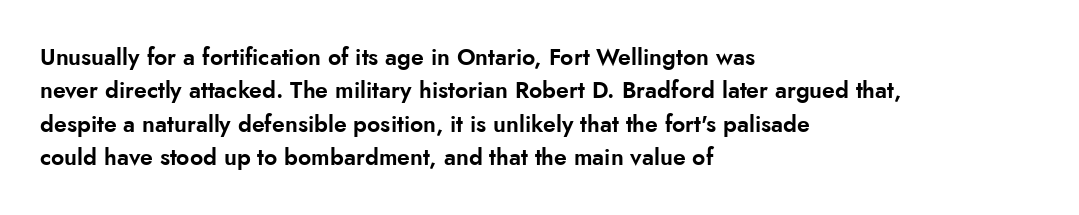
The rendering uses a moderate line-height, typical for paragraphs. These lines were composed using upright roman letters. The gaps between neighbouring characters are ordinary and unremarkable. Has an underline been added? It has not. Line starts are locked; line ends wander.
